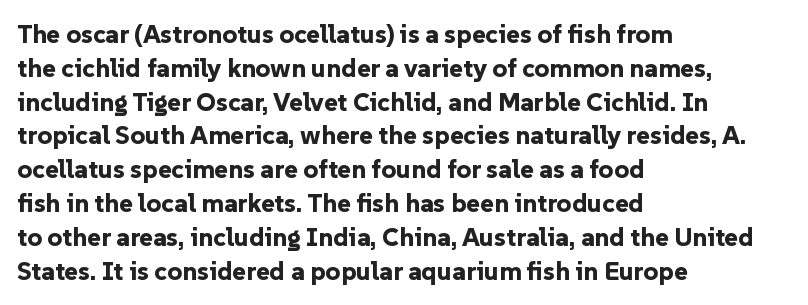
{"italic": "no", "bold": "yes", "underline": "no", "align": "left", "line_spacing": "normal", "line_spacing_ratio": 1.3, "letter_spacing": "normal", "letter_spacing_em": 0.0, "glyph_px": 26}
